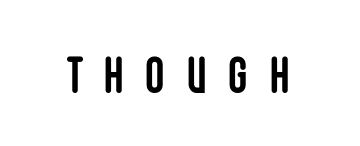
Look at the bottom of the vertical strokes: they stop flat, with no serifs. Caption: bold face, heavy strokes. The letters stand upright; this is a roman face. What stands out about the letter spacing? Its width — letters are far apart.
